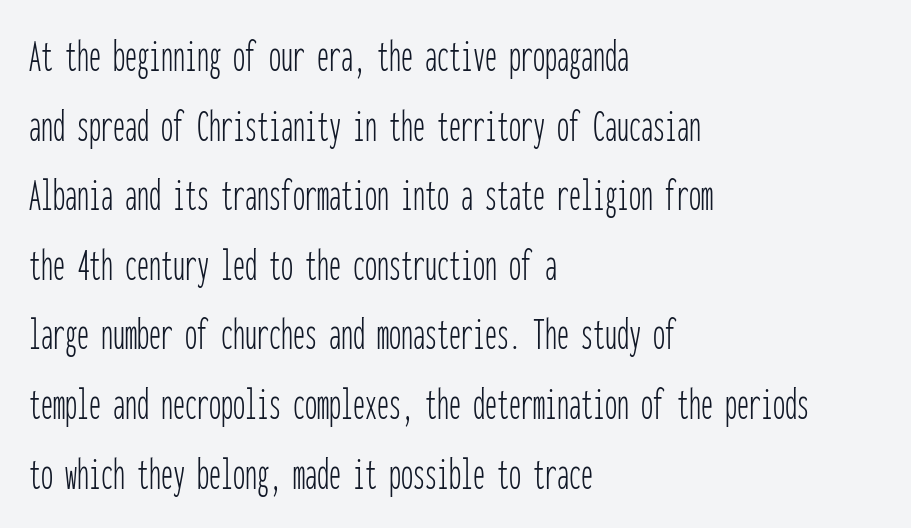
Q: Is the text bold? A: No.
Q: Is the text italic (slanted)? A: No, it is upright.
Q: Is the typeface a serif or a sans-serif typeface? A: Sans-serif.
Q: Is the text underlined? A: No.
Q: How is the paragraph aligned? A: Left-aligned.
Q: Is the spacing between letters normal or unusually wide? A: Normal.
Q: Is the spacing between lines tight, normal or loose? A: Normal.
Q: Width (condensed, normal, or wide)? A: Condensed.
Q: Stroke contrast? A: Low.
Q: x-height? A: Medium.
Q: Monospaced? A: Yes.
